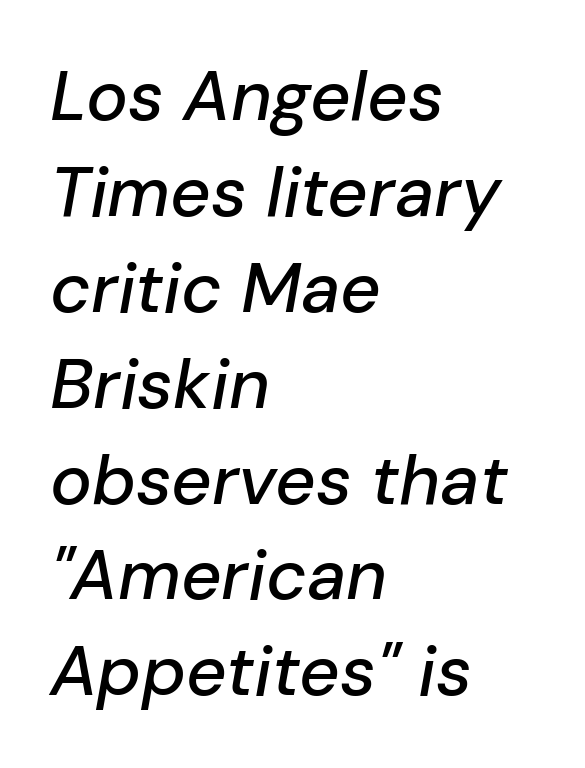
Q: Is the text italic (slanted)? A: Yes, it leans right by about 10 degrees.
Q: Is the text underlined? A: No.
Q: How is the paragraph aligned? A: Left-aligned.
Q: Is the spacing between letters normal or unusually wide? A: Normal.
Q: Is the spacing between lines tight, normal or loose? A: Normal.
Q: Width (condensed, normal, or wide)? A: Normal.
Q: Stroke contrast? A: Low.
Q: x-height? A: Medium.
Q: Monospaced? A: No.
